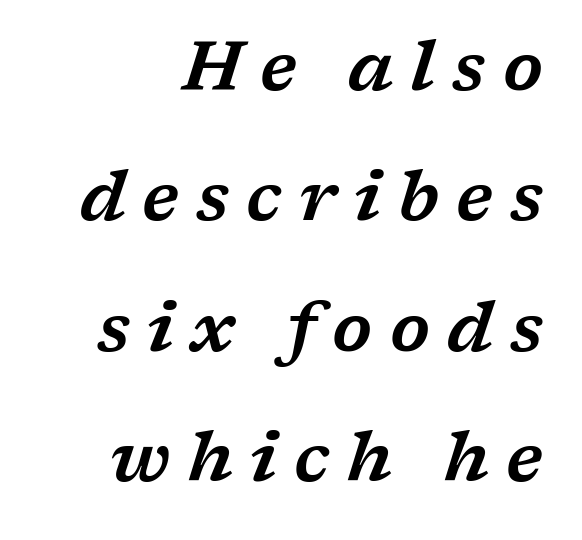
{"serif": "yes", "italic": "yes", "lean": "right", "slant_degrees": 17, "width": "wide", "stroke_contrast": "low", "x_height": "medium", "monospaced": "no", "underline": "no", "line_spacing_ratio": 1.89, "letter_spacing": "wide", "letter_spacing_em": 0.25, "glyph_px": 69}
